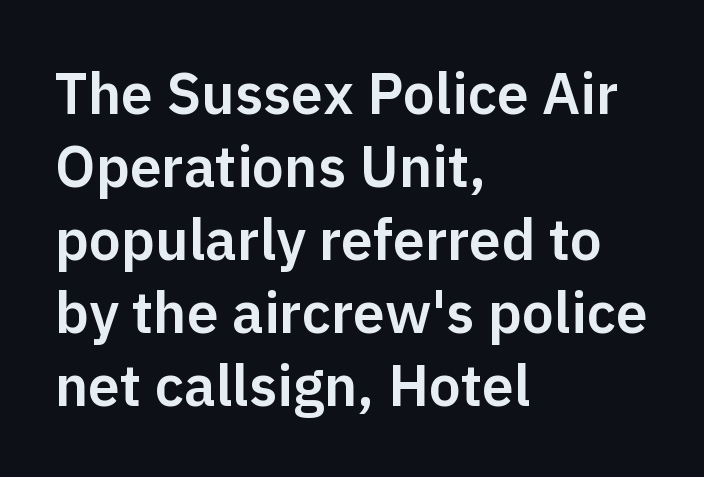
Q: Is the text italic (slanted)? A: No, it is upright.
Q: Is the typeface a serif or a sans-serif typeface? A: Sans-serif.
Q: Is the text underlined? A: No.
Q: How is the paragraph aligned? A: Left-aligned.
Q: Is the spacing between letters normal or unusually wide? A: Normal.
Q: Is the spacing between lines tight, normal or loose? A: Normal.
Q: Width (condensed, normal, or wide)? A: Normal.
Q: Stroke contrast? A: Low.
Q: x-height? A: Medium.
Q: Monospaced? A: No.
